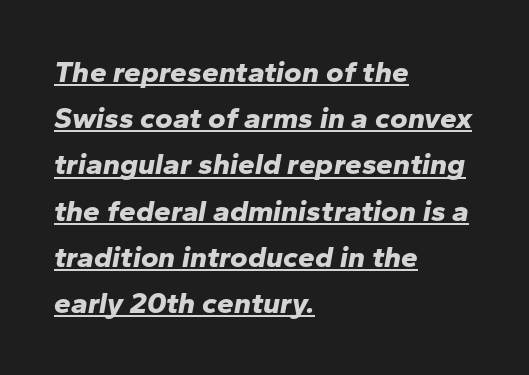
{"italic": "yes", "lean": "right", "slant_degrees": 10, "bold": "yes", "weight": "bold", "width": "normal", "stroke_contrast": "low", "x_height": "medium", "monospaced": "no", "underline": "yes", "align": "left", "line_spacing": "normal", "line_spacing_ratio": 1.54, "letter_spacing": "normal", "letter_spacing_em": 0.0, "glyph_px": 30}
